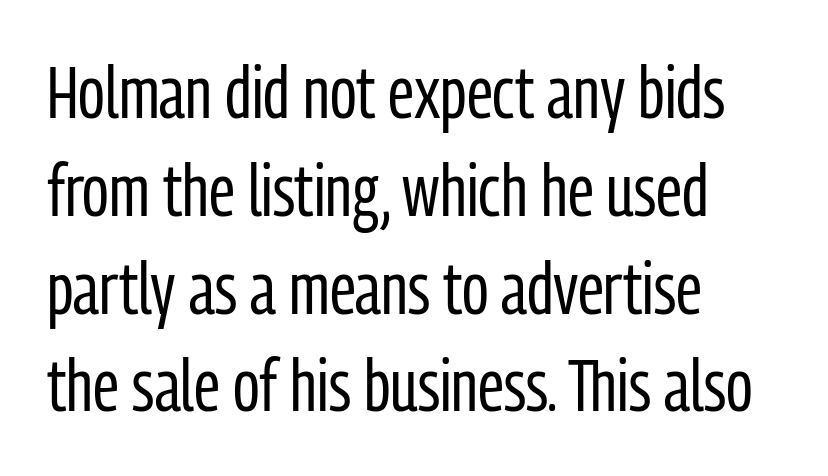
The image shows 73 px regular-weight, condensed sans-serif type, upright; set left-aligned, normal line spacing (1.34x), normal letter spacing, not underlined; low stroke contrast and a medium x-height.
